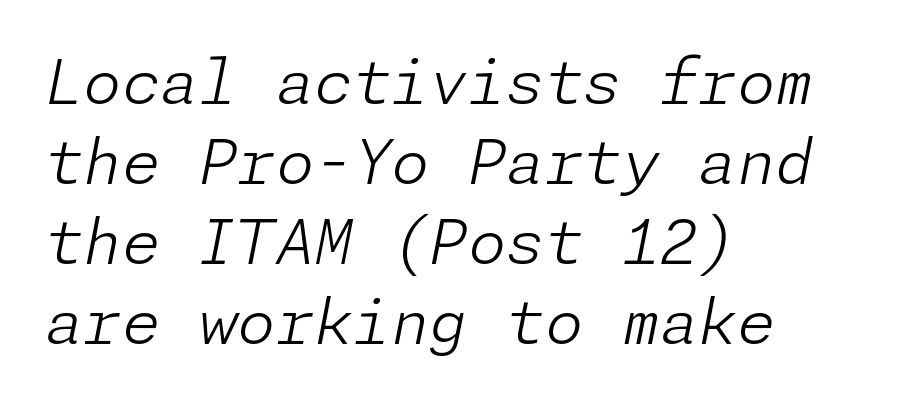
Q: Is the text bold? A: No.
Q: Is the text italic (slanted)? A: Yes, it leans right by about 11 degrees.
Q: Is the text underlined? A: No.
Q: How is the paragraph aligned? A: Left-aligned.
Q: Is the spacing between letters normal or unusually wide? A: Normal.
Q: Is the spacing between lines tight, normal or loose? A: Normal.
Q: Width (condensed, normal, or wide)? A: Normal.
Q: Stroke contrast? A: Low.
Q: x-height? A: Medium.
